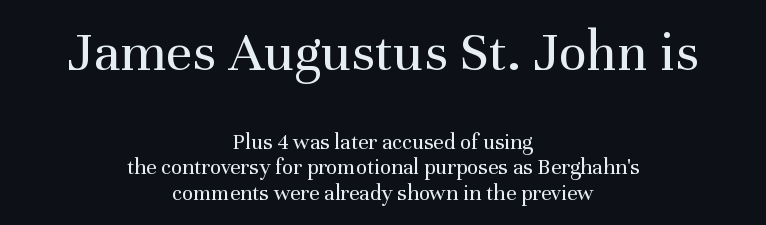
A typesetter would call this zero additional tracking. Leftover space on each line is divided equally before and after the words. The type family on display is of the serif kind. Do the characters align in a grid? No, the font is proportional. Any mark beneath the type? The region is blank. Which chunk is bigger? The first one — the top block dwarfs the bottom.
